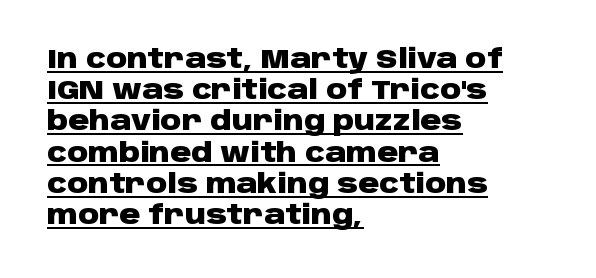
Nothing unusual about the tracking: characters are spaced as the font intends. The typesetting leans heavy: a genuine bold. The ragged edge is on the right, which tells us the setting is flush left. Is there any slant? The stems are plumb.
